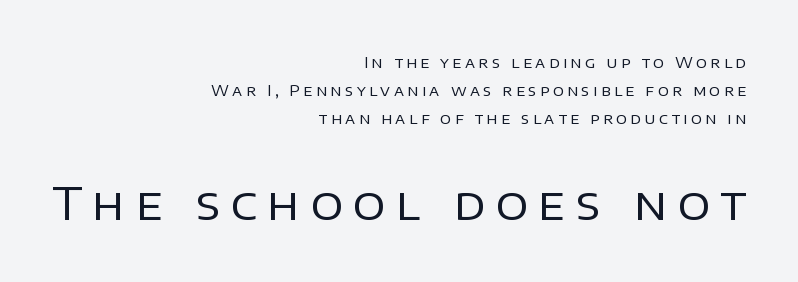
Q: Is the text bold? A: No.
Q: Is the text italic (slanted)? A: No, it is upright.
Q: Is the typeface a serif or a sans-serif typeface? A: Sans-serif.
Q: Is the text underlined? A: No.
Q: How is the paragraph aligned? A: Right-aligned.
Q: Is the spacing between letters normal or unusually wide? A: Unusually wide.
Q: Which block of text is set in a larger size, the first (top) or the second (bottom)? A: The second (bottom) one.
Q: Width (condensed, normal, or wide)? A: Normal.
Q: Stroke contrast? A: Low.
Q: x-height? A: Large.
Q: Monospaced? A: No.
